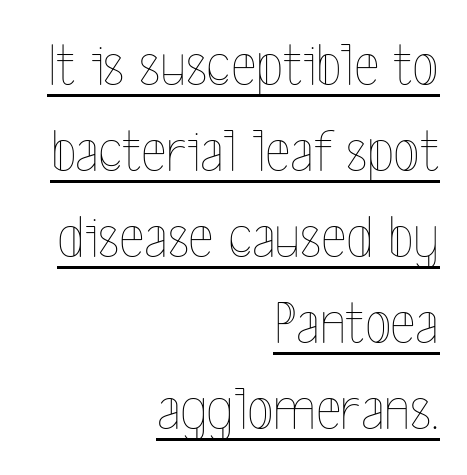
The image shows 61 px thin, condensed type, upright; set right-aligned, normal line spacing (1.41x), normal letter spacing, underlined; a medium x-height.
